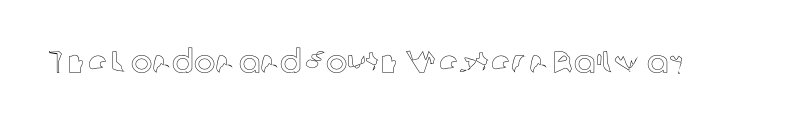
Check the space under the baseline: it is left empty. The type is set solid horizontally, with unmodified tracking. Is this a fixed-width face? No — the glyphs have proportional, varying widths. The letters stand upright; this is a roman face.
